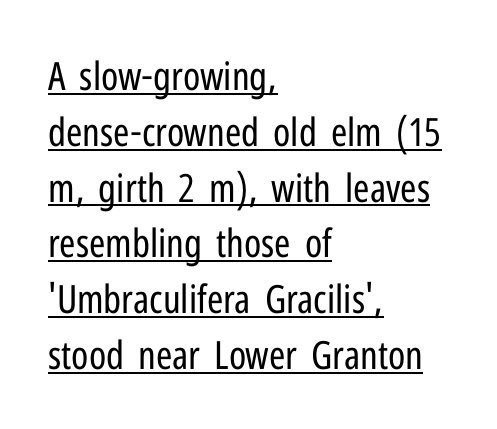
Regarding serifs, this sample does without them. Ink coverage per letter is moderate at most. You could not count columns in this text — the font is proportionally spaced. The rendering uses the underline text-decoration. The letters stand upright; this is a roman face. Is there much room between lines? A standard amount, neither cramped nor airy.
